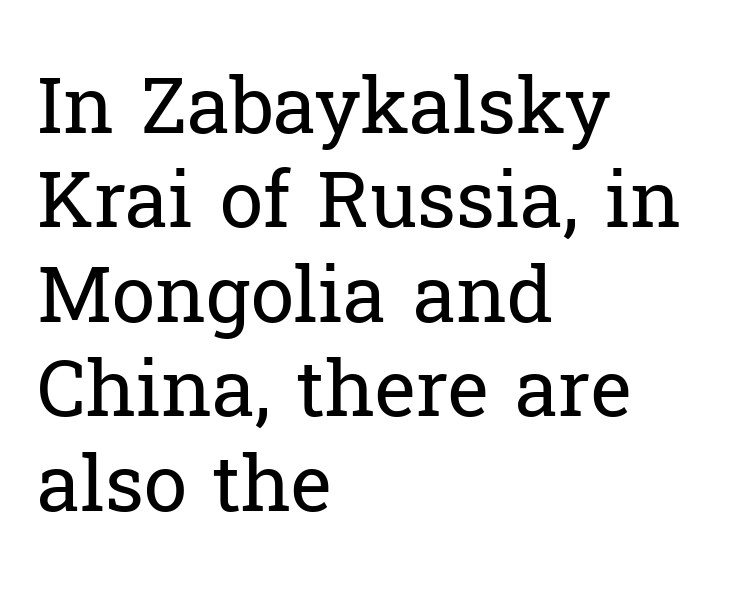
Quick note: not italic, upright. The typesetting does not lean heavy: it is not bold. Each word holds together tightly as a unit, with standard inter-letter gaps. A bare baseline throughout the passage.
